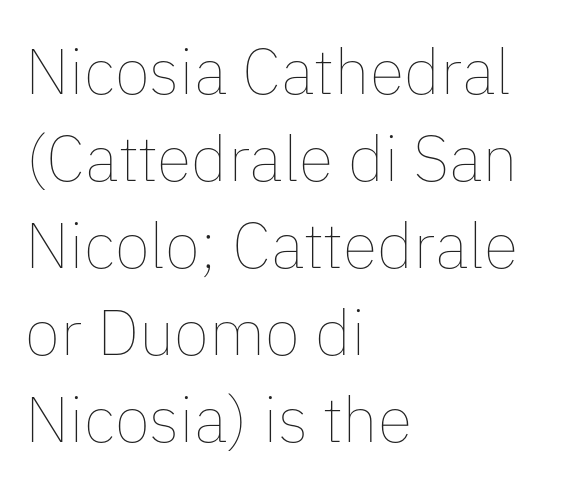
Between one letter and the next there's only the usual sliver of space. Bare-footed words on every line. The characters are drawn with everyday or finer stroke widths. The passage shown is typed in a proportional face where columns would drift. Every character sits straight up, as roman type does.
